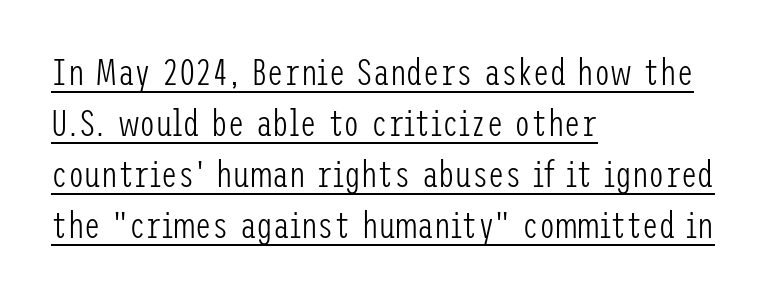
In designer terms, the underline attribute is active on this setting. Reading down the column, the eye jumps a familiar distance to each next line. Default kerning and tracking; the words read as compact shapes. Does the type have serifs? No, each stem ends abruptly. Think standard paragraph weight, or any step lighter than that. The font's upright variant was chosen for this text.
